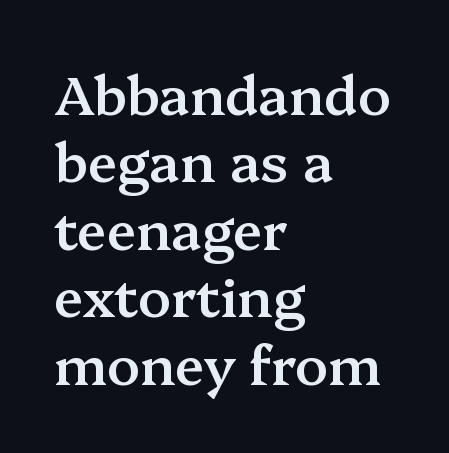
Q: Is the text bold? A: Semi-bold.
Q: Is the text italic (slanted)? A: No, it is upright.
Q: Is the typeface a serif or a sans-serif typeface? A: Serif.
Q: Is the text underlined? A: No.
Q: How is the paragraph aligned? A: Left-aligned.
Q: Is the spacing between letters normal or unusually wide? A: Normal.
Q: Is the spacing between lines tight, normal or loose? A: Normal.
Q: Width (condensed, normal, or wide)? A: Normal.
Q: Stroke contrast? A: Medium.
Q: x-height? A: Medium.
Q: Monospaced? A: No.
